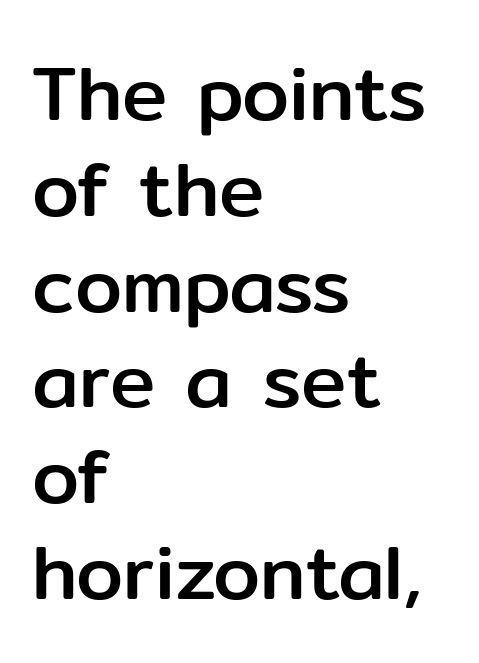
The image shows 76 px sans-serif type, upright; set left-aligned, normal line spacing (1.26x), normal letter spacing, not underlined; low stroke contrast and a medium x-height.
